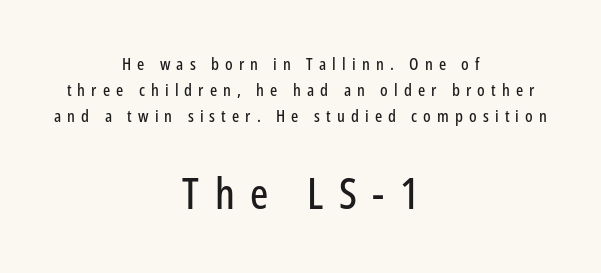
The image shows 43 px condensed sans-serif type, upright; set centered, normal line spacing (1.52x), unusually wide letter spacing (+0.36 em), not underlined; the second (bottom) block is 2.53x larger; low stroke contrast and a medium x-height.
